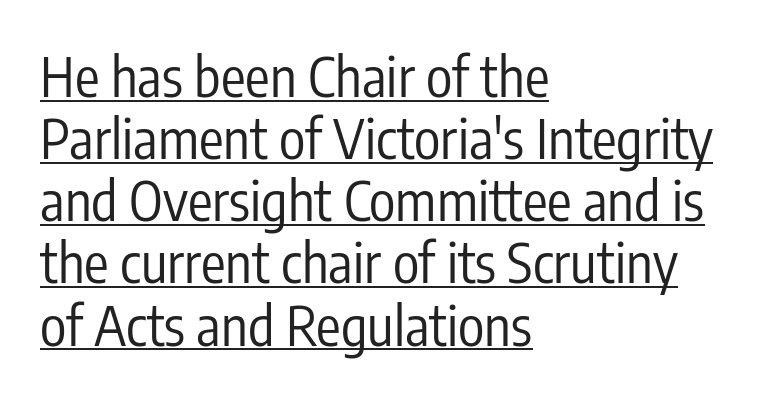
The image shows 55 px regular-weight, condensed sans-serif type, upright; set left-aligned, tight line spacing (1.13x), normal letter spacing, underlined; low stroke contrast and a medium x-height.
